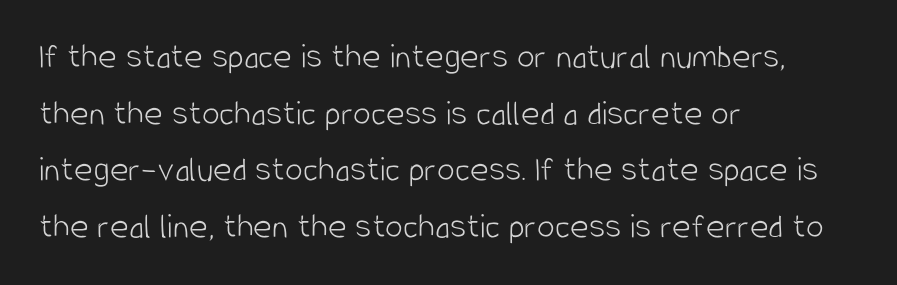
The image shows 36 px light, condensed sans-serif type, upright; set left-aligned, normal line spacing (1.57x), normal letter spacing, not underlined; low stroke contrast and a large x-height.
